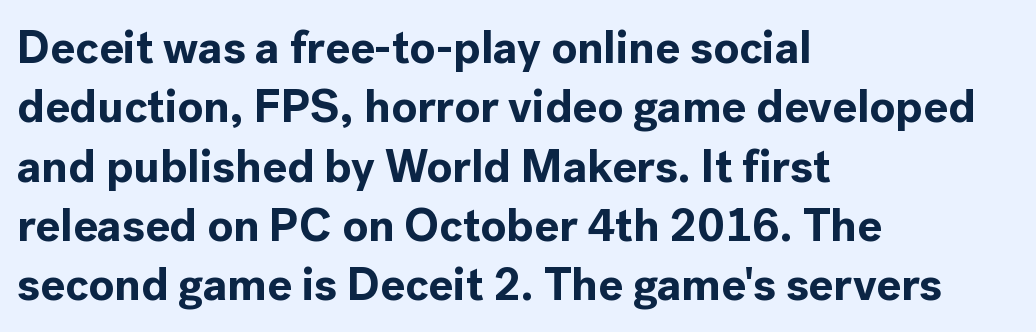
Q: Is the text bold? A: Yes.
Q: Is the text italic (slanted)? A: No, it is upright.
Q: Is the typeface a serif or a sans-serif typeface? A: Sans-serif.
Q: Is the text underlined? A: No.
Q: How is the paragraph aligned? A: Left-aligned.
Q: Is the spacing between letters normal or unusually wide? A: Normal.
Q: Is the spacing between lines tight, normal or loose? A: Normal.
Q: Width (condensed, normal, or wide)? A: Normal.
Q: x-height? A: Medium.
Q: Monospaced? A: No.
